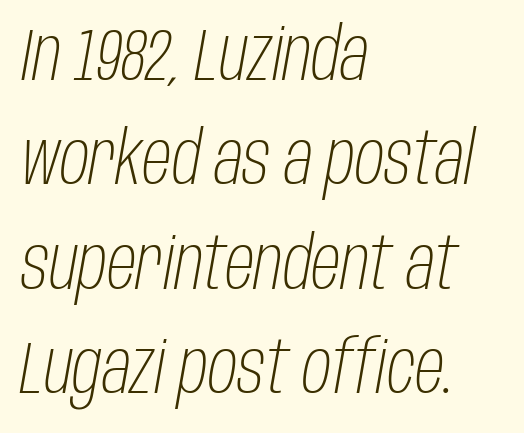
{"italic": "yes", "lean": "right", "slant_degrees": 10, "bold": "no", "weight": "light", "width": "condensed", "stroke_contrast": "low", "x_height": "large", "monospaced": "no", "underline": "no", "align": "left", "line_spacing": "normal", "line_spacing_ratio": 1.43, "letter_spacing": "normal", "letter_spacing_em": 0.0, "glyph_px": 73}
